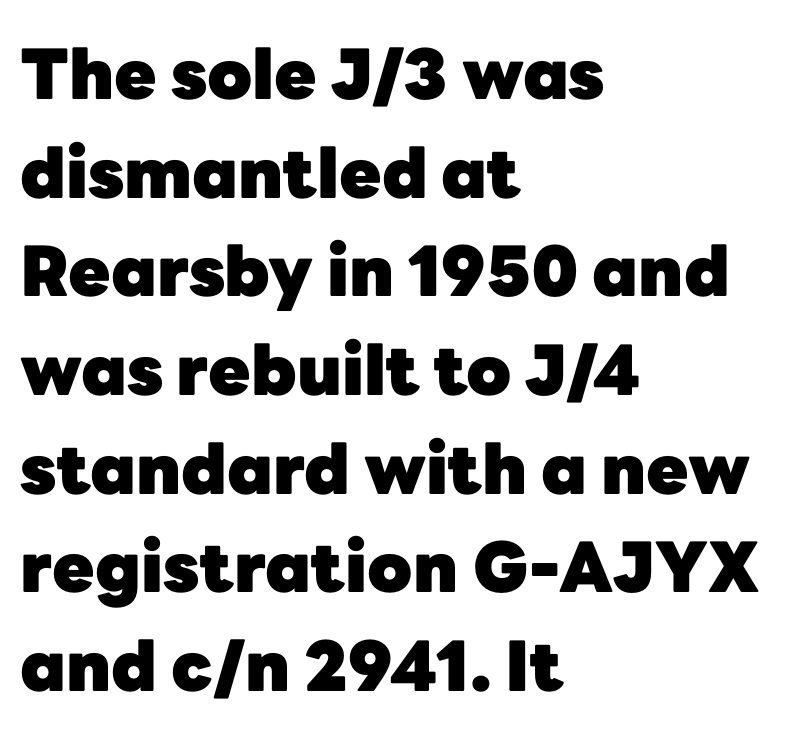
Q: Is the text bold? A: Yes.
Q: Is the text italic (slanted)? A: No, it is upright.
Q: Is the typeface a serif or a sans-serif typeface? A: Sans-serif.
Q: Is the text underlined? A: No.
Q: How is the paragraph aligned? A: Left-aligned.
Q: Is the spacing between letters normal or unusually wide? A: Normal.
Q: Is the spacing between lines tight, normal or loose? A: Normal.
Q: Width (condensed, normal, or wide)? A: Normal.
Q: Stroke contrast? A: Low.
Q: x-height? A: Medium.
Q: Monospaced? A: No.
